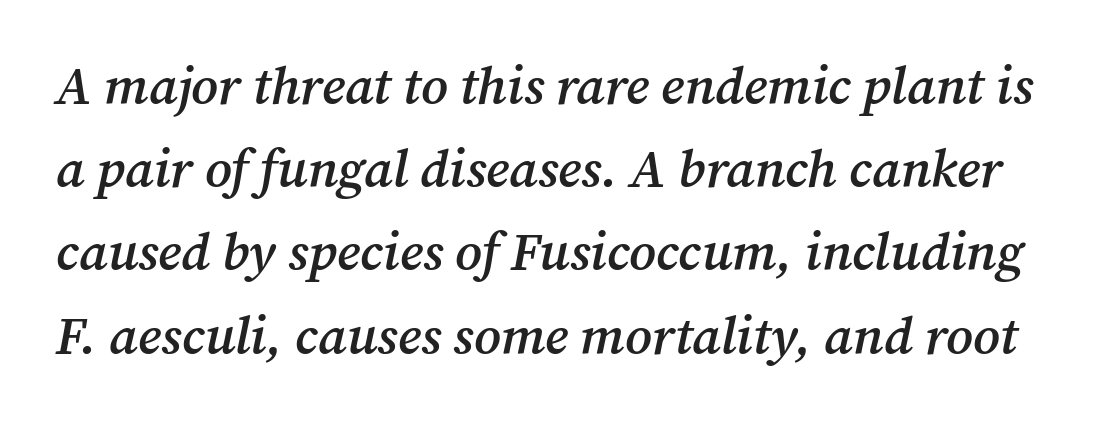
The image shows 53 px semibold serif type, italic (leaning right); set normal line spacing (1.57x), normal letter spacing, not underlined; medium stroke contrast and a medium x-height.
